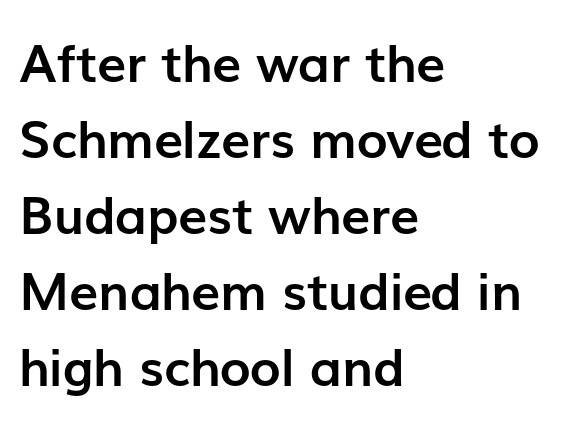
The image shows 52 px semibold sans-serif type, upright; set left-aligned, normal line spacing (1.46x), normal letter spacing, not underlined; low stroke contrast and a medium x-height.
